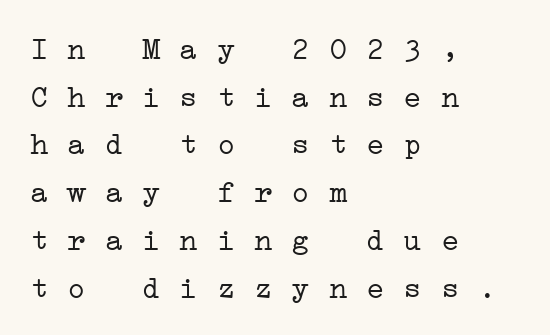
The image shows 31 px light, wide serif type, monospaced; set left-aligned, normal line spacing (1.54x), normal letter spacing, not underlined; low stroke contrast and a medium x-height.
